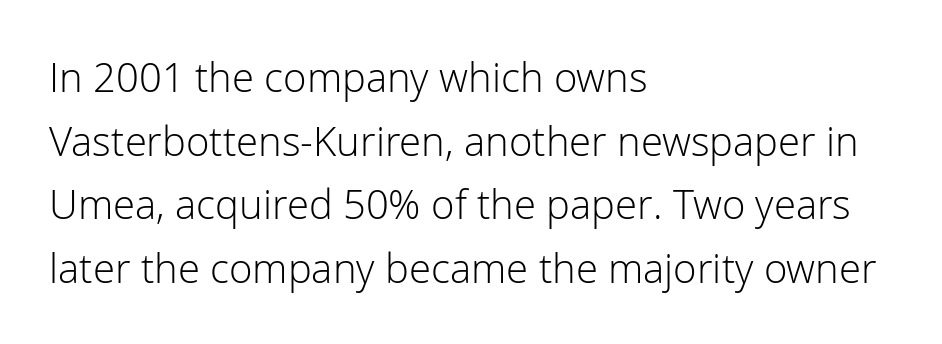
The passage shown is typed in a proportional face where columns would drift. Letters rest on an invisible, unmarked baseline. This sample uses plain, unmodified letter spacing. In terms of letterform style, serifs are entirely absent.
